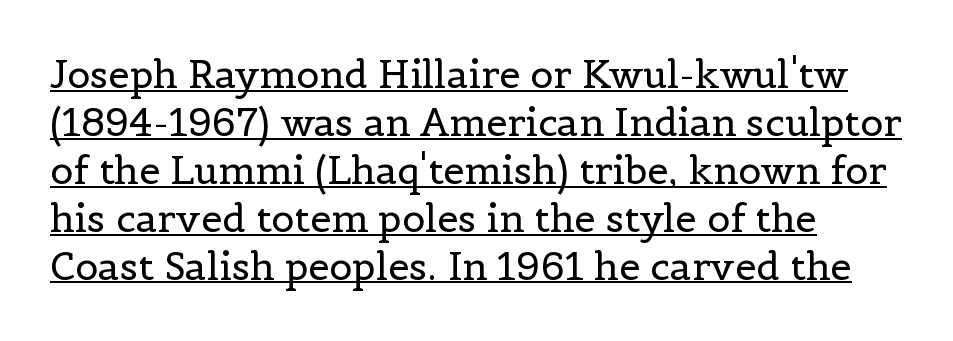
The paragraph shown leans on its left margin. Regular leading. The passage shown has conventional tracking throughout. The rendering uses natural spacing where letterforms have individual widths.
